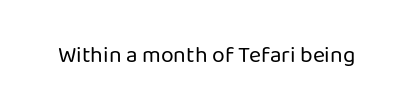
The type is set solid horizontally, with unmodified tracking. Words float on clear page, feet unadorned. A quiet, ordinary-to-light weight characterises the typeface. The type sits square on the baseline with zero lean.
